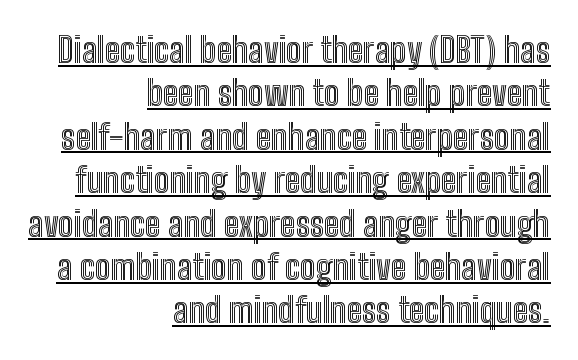
Q: Is the text italic (slanted)? A: No, it is upright.
Q: Is the text underlined? A: Yes.
Q: How is the paragraph aligned? A: Right-aligned.
Q: Is the spacing between letters normal or unusually wide? A: Normal.
Q: Width (condensed, normal, or wide)? A: Condensed.
Q: x-height? A: Medium.
Q: Monospaced? A: No.
